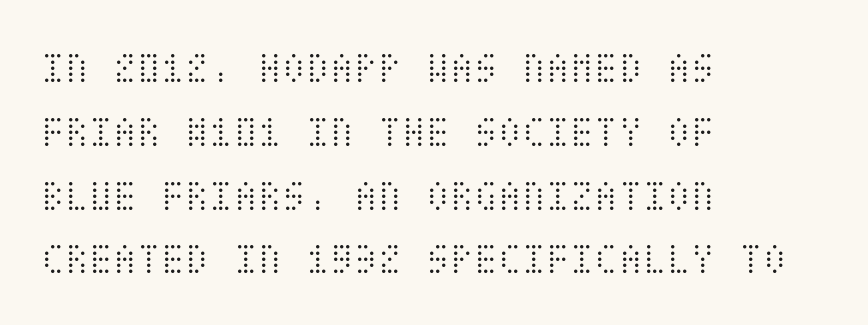
Q: Is the text bold? A: No.
Q: Is the text italic (slanted)? A: No, it is upright.
Q: Is the text underlined? A: No.
Q: How is the paragraph aligned? A: Left-aligned.
Q: Is the spacing between letters normal or unusually wide? A: Normal.
Q: Is the spacing between lines tight, normal or loose? A: Normal.
Q: Width (condensed, normal, or wide)? A: Condensed.
Q: Stroke contrast? A: Medium.
Q: x-height? A: Large.
